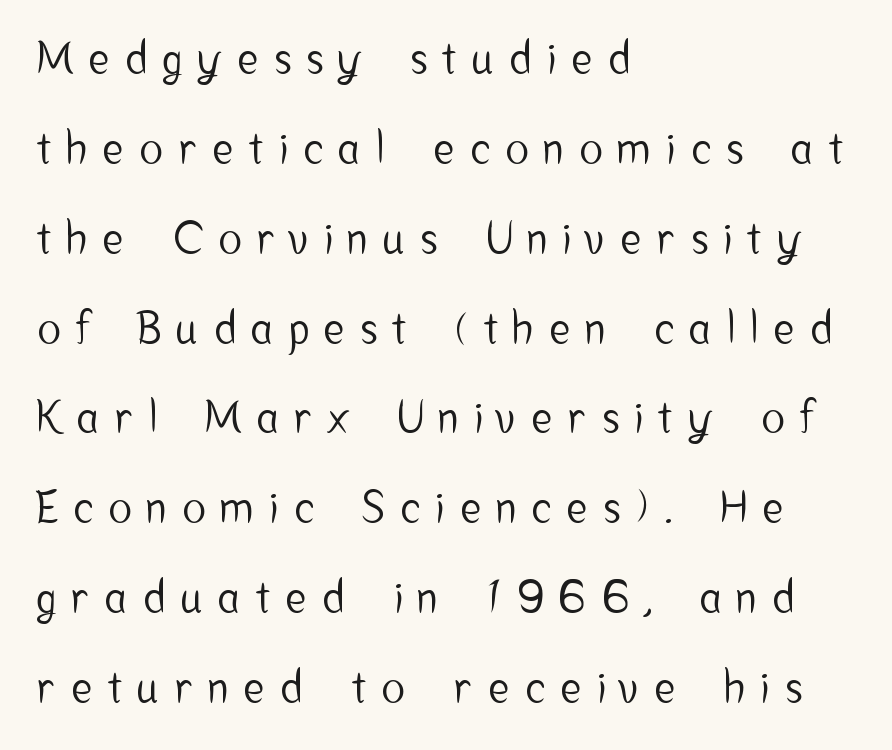
Q: Is the text italic (slanted)? A: No, it is upright.
Q: Is the typeface a serif or a sans-serif typeface? A: Sans-serif.
Q: Is the text underlined? A: No.
Q: How is the paragraph aligned? A: Left-aligned.
Q: Is the spacing between letters normal or unusually wide? A: Unusually wide.
Q: Is the spacing between lines tight, normal or loose? A: Loose.
Q: Width (condensed, normal, or wide)? A: Condensed.
Q: Stroke contrast? A: Low.
Q: x-height? A: Medium.
Q: Monospaced? A: No.
